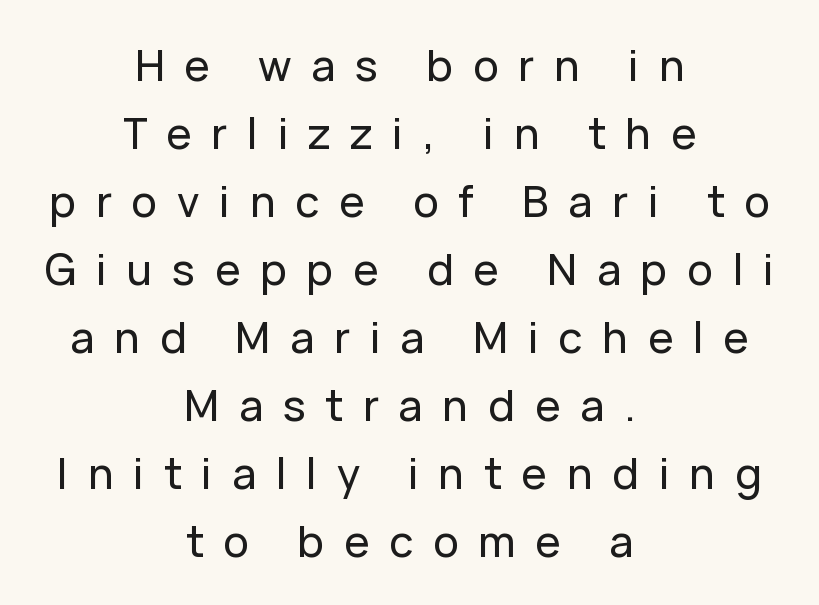
The image shows 43 px sans-serif type, upright; set centered, normal line spacing (1.58x), unusually wide letter spacing (+0.46 em), not underlined; low stroke contrast and a medium x-height.
